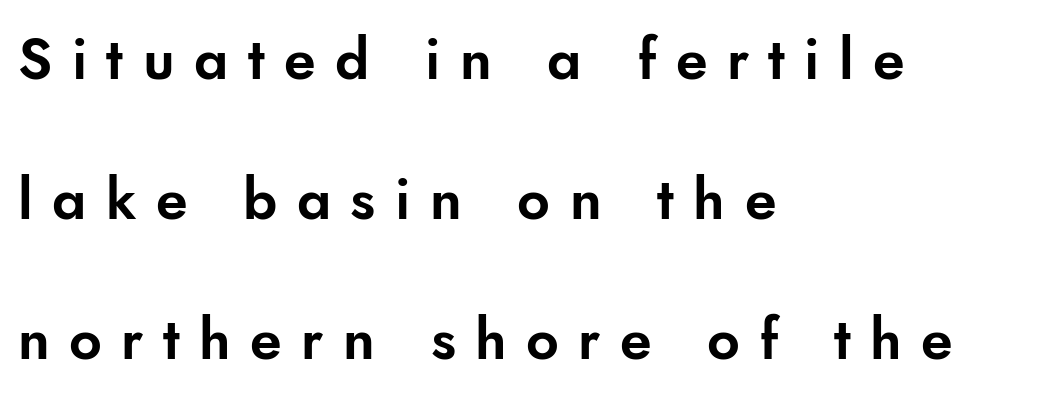
The image shows 57 px sans-serif type, upright; set left-aligned, loose line spacing (2.46x), unusually wide letter spacing (+0.34 em), not underlined; low stroke contrast and a small x-height.
